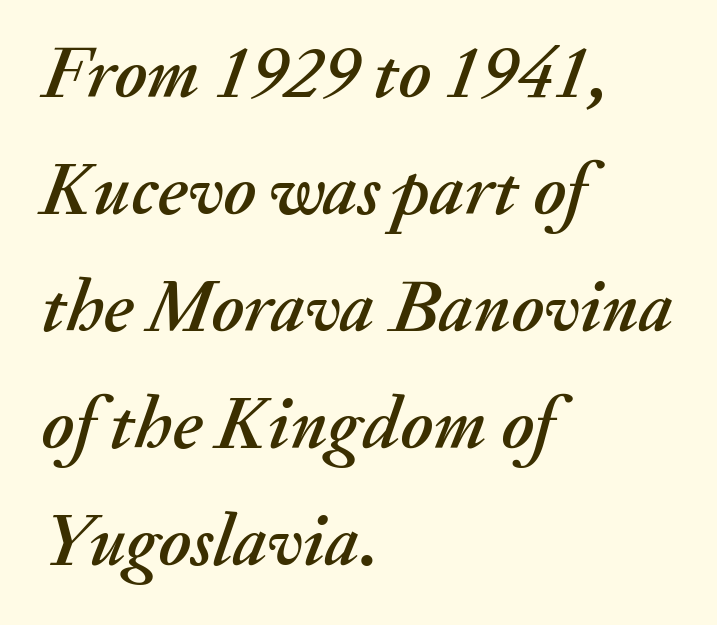
Q: Is the text italic (slanted)? A: Yes, it leans right by about 20 degrees.
Q: Is the text underlined? A: No.
Q: How is the paragraph aligned? A: Left-aligned.
Q: Is the spacing between letters normal or unusually wide? A: Normal.
Q: Is the spacing between lines tight, normal or loose? A: Normal.
Q: Width (condensed, normal, or wide)? A: Normal.
Q: Stroke contrast? A: Medium.
Q: x-height? A: Small.
Q: Monospaced? A: No.
